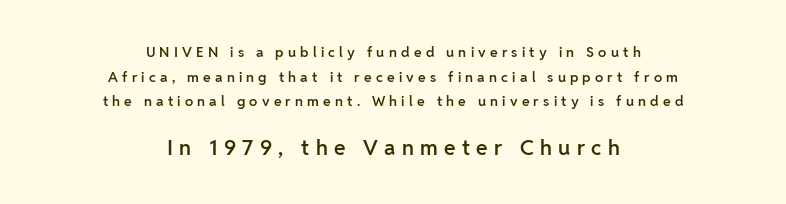
Q: Is the text bold? A: Semi-bold.
Q: Is the text italic (slanted)? A: No, it is upright.
Q: Is the text underlined? A: No.
Q: How is the paragraph aligned? A: Centered.
Q: Is the spacing between letters normal or unusually wide? A: Unusually wide.
Q: Which block of text is set in a larger size, the first (top) or the second (bottom)? A: The second (bottom) one.
